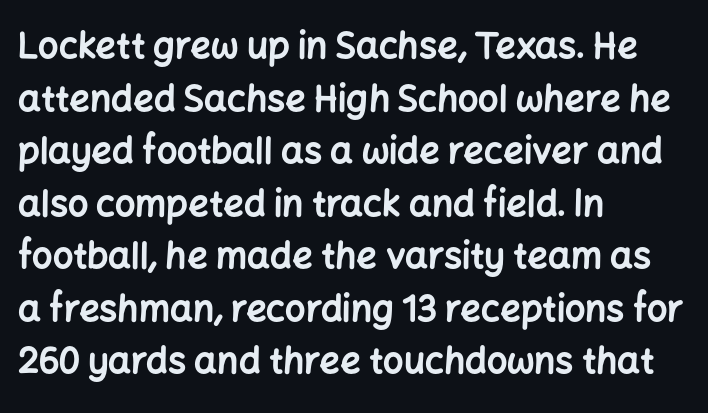
{"serif": "no", "italic": "no", "bold": "yes", "weight": "bold", "width": "normal", "stroke_contrast": "low", "x_height": "medium", "monospaced": "no", "underline": "no", "align": "left", "line_spacing": "normal", "line_spacing_ratio": 1.46, "letter_spacing": "normal", "letter_spacing_em": 0.0, "glyph_px": 36}
